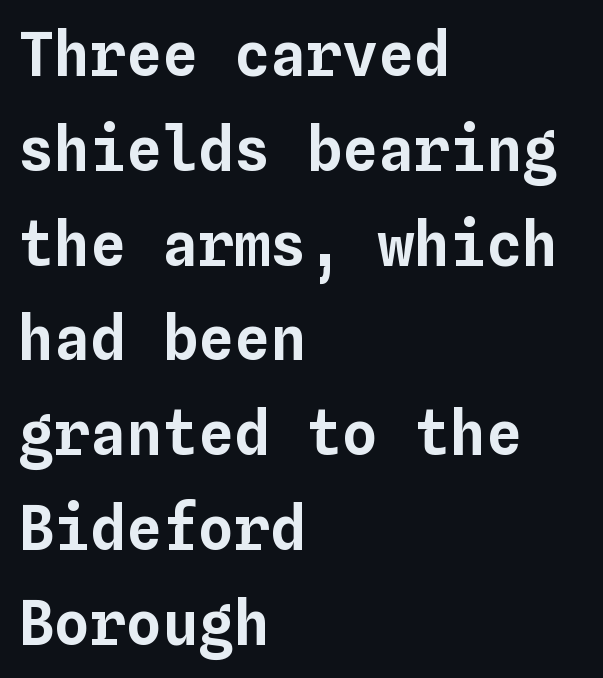
The image shows 60 px text type, upright, monospaced; set left-aligned, normal line spacing (1.58x), normal letter spacing, not underlined; low stroke contrast and a medium x-height.
